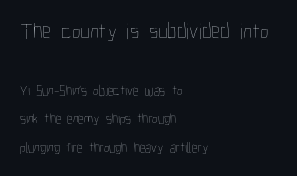
{"italic": "no", "bold": "no", "underline": "no", "align": "left", "line_spacing": "loose", "line_spacing_ratio": 2.05, "letter_spacing": "normal", "letter_spacing_em": 0.0, "larger_block": "first", "size_ratio": 1.57, "glyph_px": 22}
